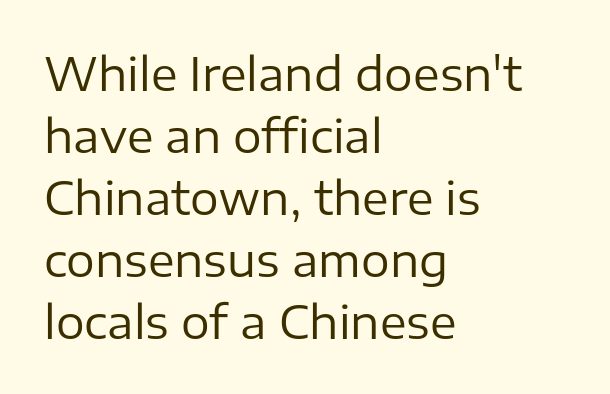
The image shows 45 px regular-weight sans-serif type, upright; set left-aligned, normal line spacing (1.38x), normal letter spacing, not underlined; low stroke contrast and a medium x-height.
